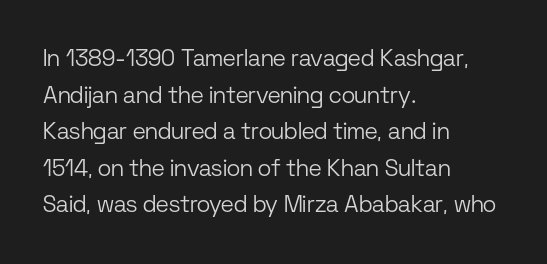
Notice how descenders clear the ascenders below comfortably — that's standard leading. Heft: none added — not bold. Posture: upright roman. The tracking reads as untouched default to a designer's eye. If you drew a ruler down the left edge, every line would touch it.
